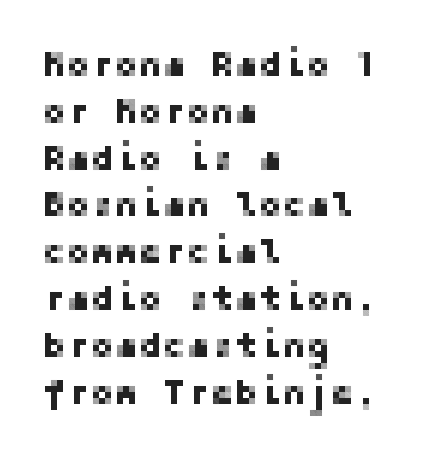
How are the letters spaced? Ordinarily, with no added tracking. This sample keeps an unexceptional amount of space between lines. The passage shown is typeset with a sans-serif family. Each line starts at the same left margin while the right side varies.
